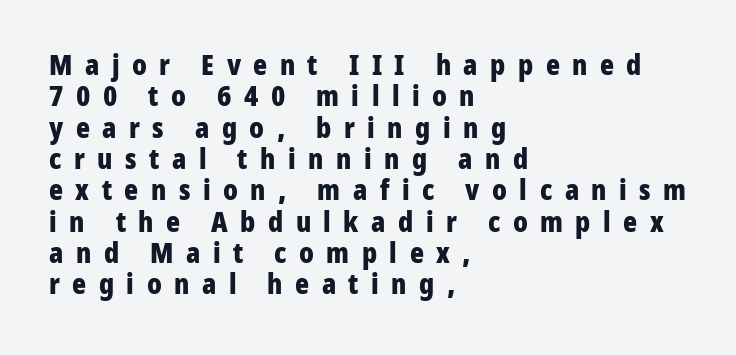
{"serif": "no", "italic": "no", "bold": "yes", "weight": "bold", "width": "condensed", "stroke_contrast": "low", "x_height": "medium", "monospaced": "no", "underline": "no", "align": "left", "line_spacing": "tight", "line_spacing_ratio": 1.08, "letter_spacing": "wide", "letter_spacing_em": 0.43, "glyph_px": 29}
